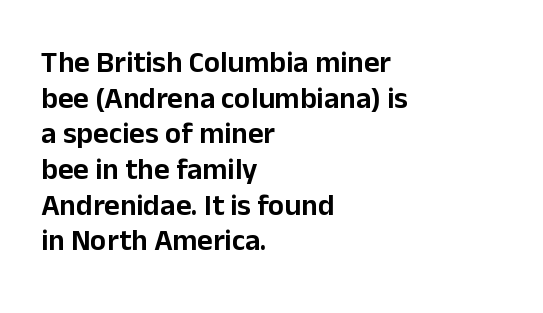
Q: Is the text italic (slanted)? A: No, it is upright.
Q: Is the typeface a serif or a sans-serif typeface? A: Sans-serif.
Q: Is the text underlined? A: No.
Q: How is the paragraph aligned? A: Left-aligned.
Q: Is the spacing between letters normal or unusually wide? A: Normal.
Q: Width (condensed, normal, or wide)? A: Normal.
Q: Stroke contrast? A: Low.
Q: x-height? A: Medium.
Q: Monospaced? A: No.
